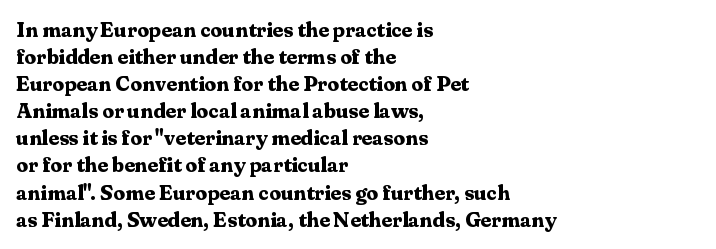
Q: Is the text bold? A: Yes.
Q: Is the text italic (slanted)? A: No, it is upright.
Q: Is the text underlined? A: No.
Q: How is the paragraph aligned? A: Left-aligned.
Q: Is the spacing between letters normal or unusually wide? A: Normal.
Q: Is the spacing between lines tight, normal or loose? A: Normal.
